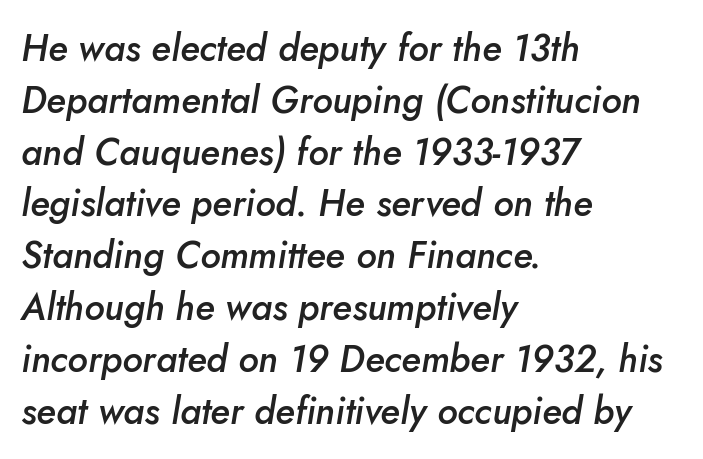
The image shows 37 px semibold type, italic (leaning right); set left-aligned, normal line spacing (1.4x), normal letter spacing, not underlined; low stroke contrast and a small x-height.
